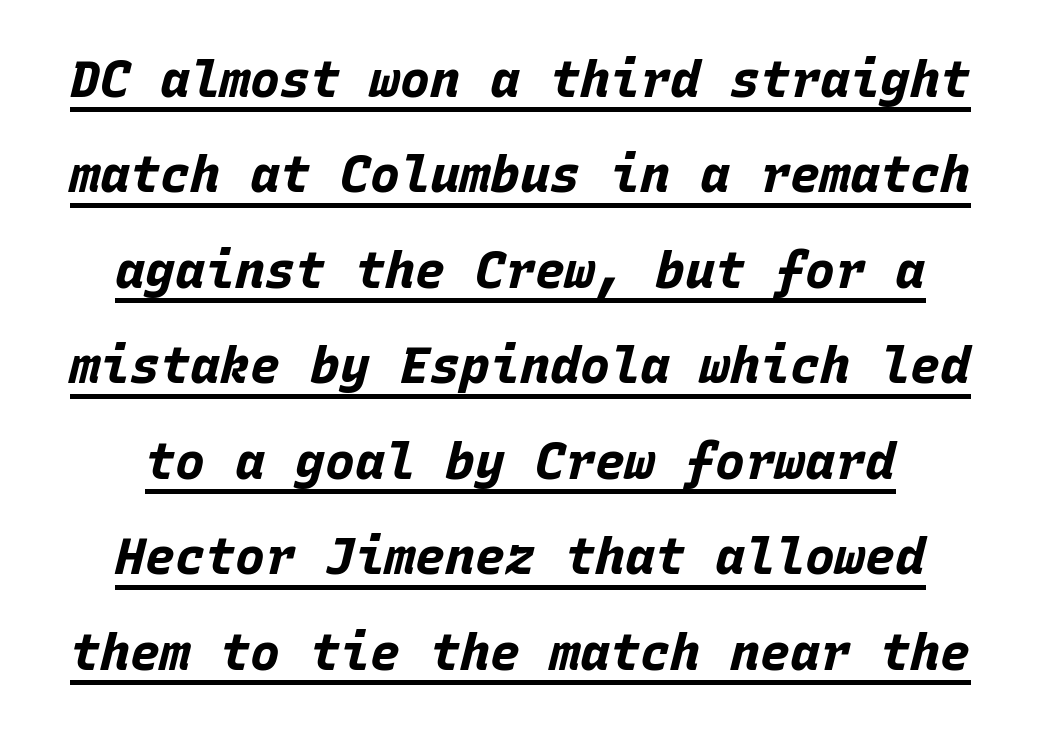
The image shows 50 px bold type, italic (leaning right), monospaced; set loose line spacing (1.91x), normal letter spacing, underlined; low stroke contrast and a large x-height.
